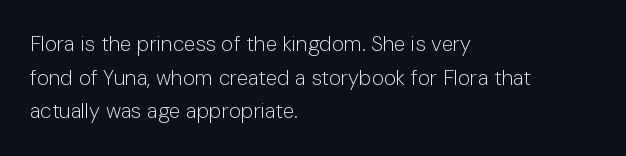
The font's upright variant was chosen for this text. Does the leading feel generous? No, just average. Letters rest on an invisible, unmarked baseline. Heft: none added — not bold. Typeset ragged right — the left edge is the straight one.
